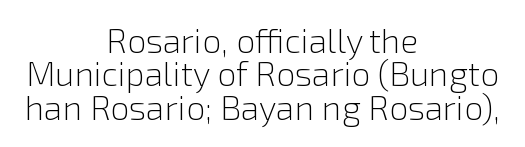
{"serif": "no", "italic": "no", "bold": "no", "weight": "light", "width": "normal", "x_height": "medium", "monospaced": "no", "underline": "no", "align": "center", "line_spacing": "tight", "line_spacing_ratio": 0.98, "letter_spacing": "normal", "letter_spacing_em": 0.0, "glyph_px": 34}
